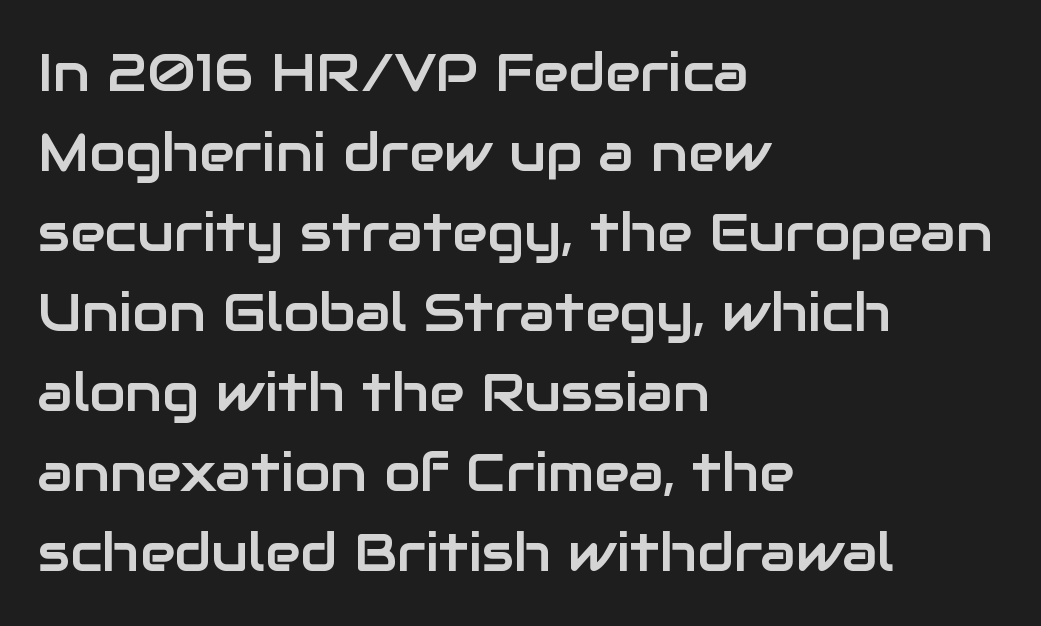
The image shows 53 px sans-serif type, upright; set left-aligned, normal line spacing (1.51x), normal letter spacing, not underlined; low stroke contrast and a medium x-height.
